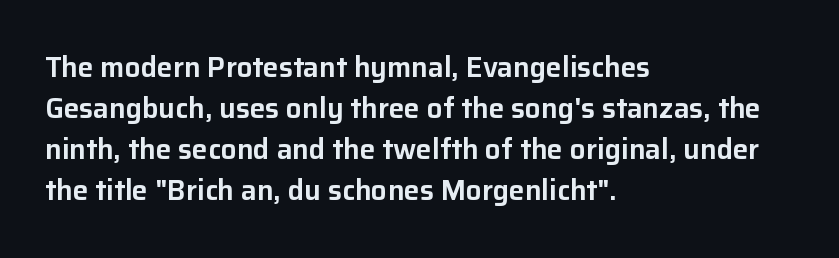
Posture: vertical. This sample has the flowing, uneven cadence of proportional lettering. Honestly, the letter spacing is just normal — you wouldn't notice it. Regular leading. Honestly, there is no underline to notice here at all.
